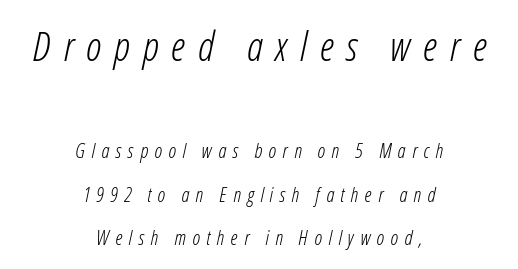
Q: Is the text bold? A: No.
Q: Is the text italic (slanted)? A: Yes, it leans right by about 12 degrees.
Q: Is the text underlined? A: No.
Q: How is the paragraph aligned? A: Centered.
Q: Is the spacing between letters normal or unusually wide? A: Unusually wide.
Q: Is the spacing between lines tight, normal or loose? A: Loose.
Q: Which block of text is set in a larger size, the first (top) or the second (bottom)? A: The first (top) one.
Q: Width (condensed, normal, or wide)? A: Condensed.
Q: Stroke contrast? A: Low.
Q: x-height? A: Medium.
Q: Monospaced? A: No.
